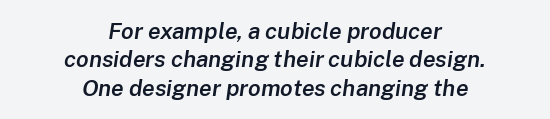
Q: Is the text bold? A: Semi-bold.
Q: Is the text italic (slanted)? A: Yes, it leans right by about 8 degrees.
Q: Is the text underlined? A: No.
Q: How is the paragraph aligned? A: Centered.
Q: Is the spacing between letters normal or unusually wide? A: Normal.
